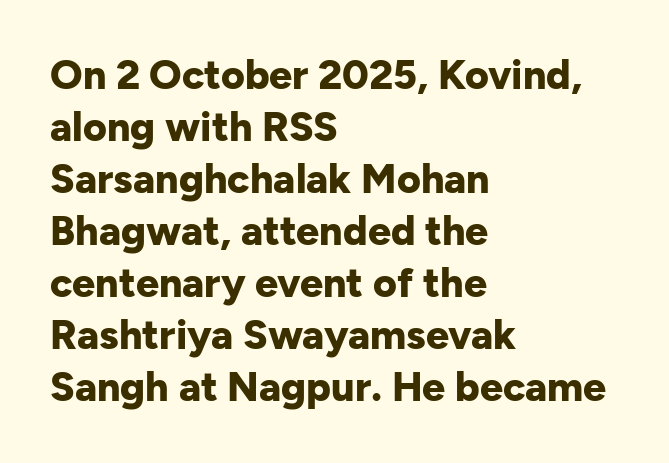
Rule under the text: the space is simply empty. Does the weight exceed regular? Yes, all the way to bold. The face used here is a sans, in the tradition of grotesques and geometrics. In terms of letterspacing, this is plain default setting. You could not count columns in this text — the font is proportionally spaced. Does the lettering tilt? It doesn't — this is upright.
